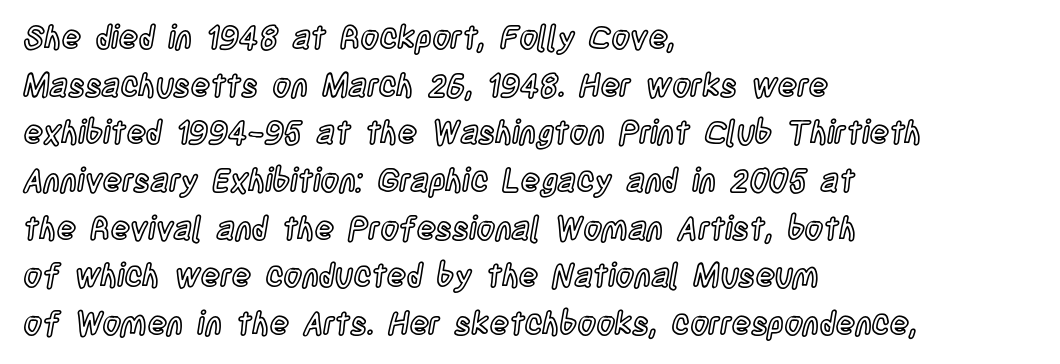
Visually the block forms a straight wall on the left and a jagged coastline on the right. Observe the ordinary spacing: letters are neighbours, not strangers. Plain, unruled lines of type. The passage shown stacks its lines at a standard gap. The letters advance in unequal steps, a hallmark of proportional type.
